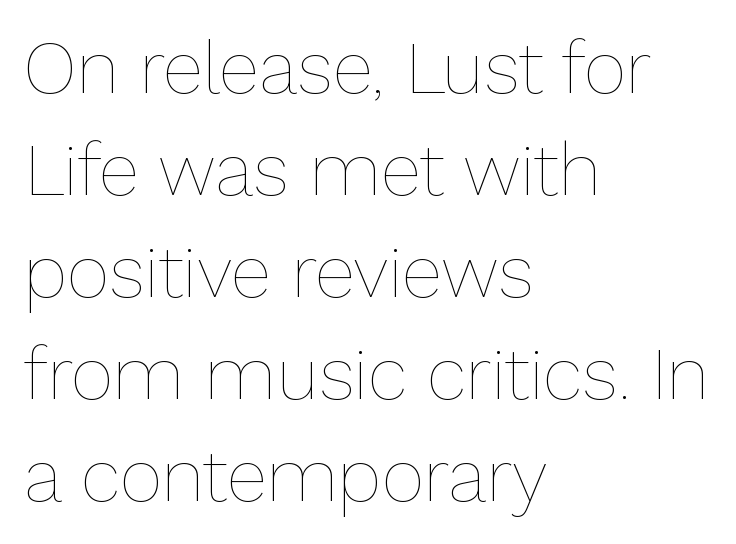
The image shows 74 px thin type, upright; set left-aligned, normal line spacing (1.38x), normal letter spacing, not underlined; low stroke contrast and a medium x-height.
